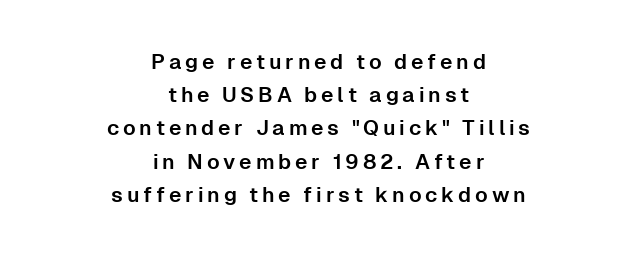
The paragraph shown floats in the horizontal middle. The passage shown stacks its lines at a standard gap. Italic? Not at all — the glyphs are vertical. The passage shown is not underscored anywhere.
